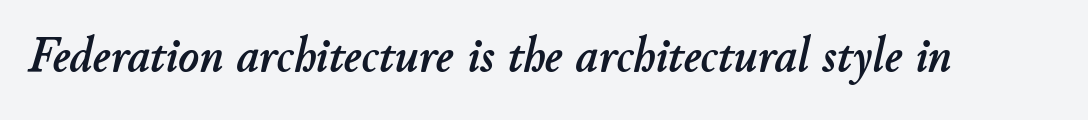
The glyphs are unaccompanied by any horizontal stroke below them. This sample has the flowing, uneven cadence of proportional lettering. Does the lettering tilt? It does — this is italic. Standard letterfit; no display-style spreading of the glyphs.
